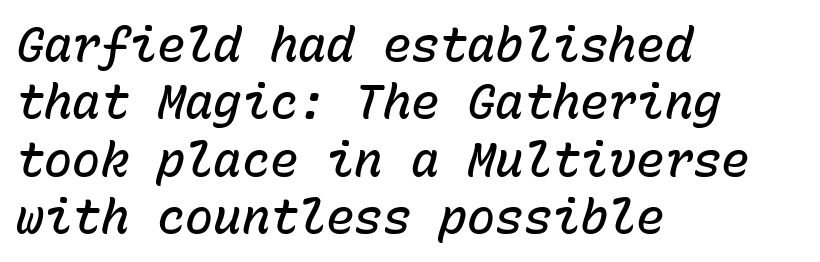
{"italic": "yes", "lean": "right", "slant_degrees": 15, "bold": "semi", "weight": "semibold", "width": "normal", "stroke_contrast": "low", "x_height": "medium", "monospaced": "yes", "underline": "no", "align": "left", "line_spacing_ratio": 1.22, "letter_spacing": "normal", "letter_spacing_em": 0.0, "glyph_px": 47}
